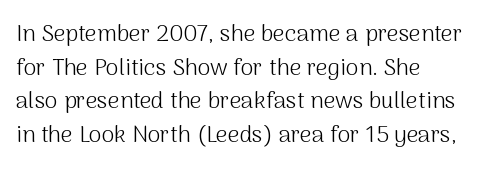
{"italic": "no", "bold": "no", "underline": "no", "align": "left", "line_spacing": "normal", "line_spacing_ratio": 1.46, "letter_spacing": "normal", "letter_spacing_em": 0.0, "glyph_px": 23}
